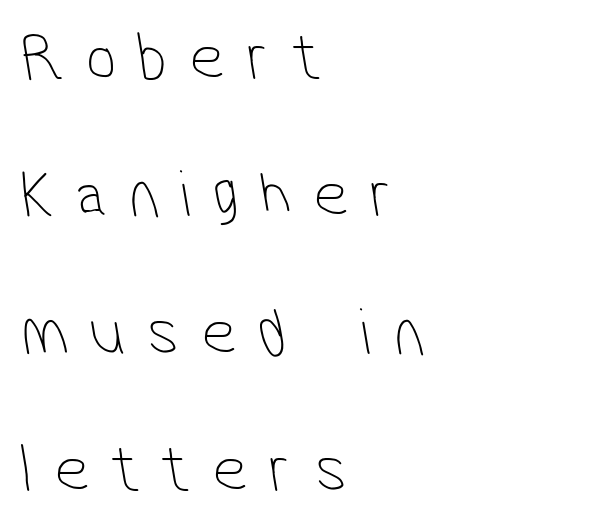
The image shows 68 px thin, condensed sans-serif type; set left-aligned, loose line spacing (2.02x), unusually wide letter spacing (+0.33 em), not underlined; low stroke contrast and a medium x-height.
